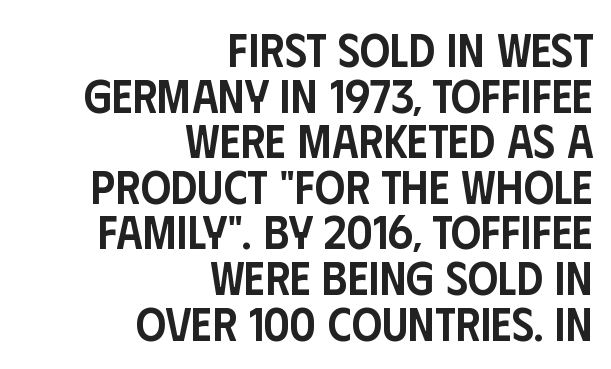
{"serif": "no", "italic": "no", "bold": "semi", "weight": "semibold", "width": "condensed", "stroke_contrast": "low", "x_height": "large", "monospaced": "no", "underline": "no", "align": "right", "line_spacing": "tight", "line_spacing_ratio": 0.97, "letter_spacing": "normal", "letter_spacing_em": 0.0, "glyph_px": 47}
